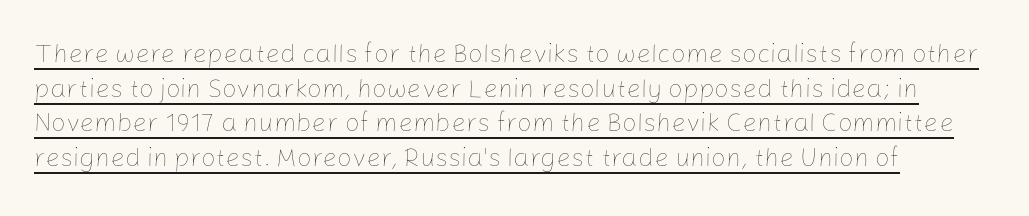
The image shows 26 px text type, upright; set normal line spacing (1.33x), normal letter spacing, underlined.
